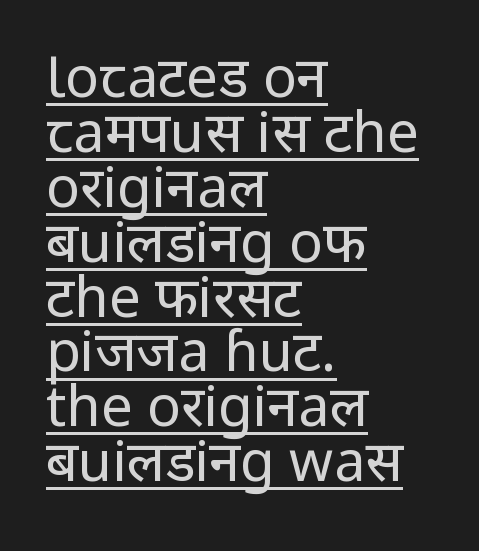
Like a heading marked for emphasis, these lines bear an underscore. Letters have the restrained weight of plain body copy at most. The typesetter chose a ragged-right arrangement here. Varying glyph widths throughout — classic text-font behaviour. Every character sits straight up, as roman type does. This sample uses a sans-serif face.
